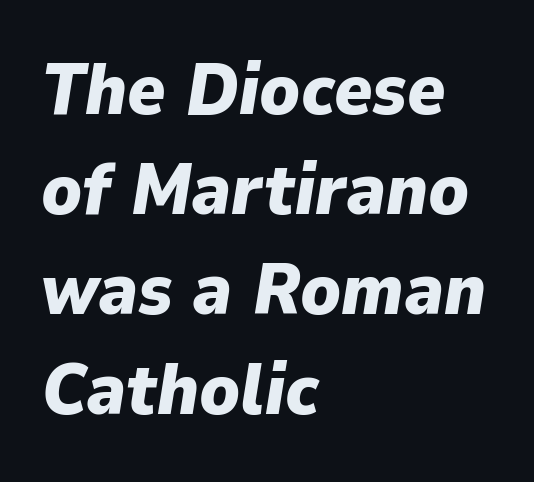
Q: Is the text bold? A: Yes.
Q: Is the text italic (slanted)? A: Yes, it leans right by about 9 degrees.
Q: Is the text underlined? A: No.
Q: How is the paragraph aligned? A: Left-aligned.
Q: Is the spacing between letters normal or unusually wide? A: Normal.
Q: Is the spacing between lines tight, normal or loose? A: Normal.
Q: Width (condensed, normal, or wide)? A: Normal.
Q: Stroke contrast? A: Low.
Q: x-height? A: Medium.
Q: Monospaced? A: No.
